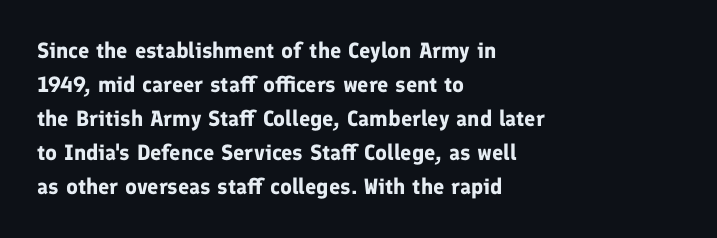
{"italic": "no", "bold": "yes", "underline": "no", "align": "left", "line_spacing": "normal", "line_spacing_ratio": 1.55, "letter_spacing": "normal", "letter_spacing_em": 0.0, "glyph_px": 22}
